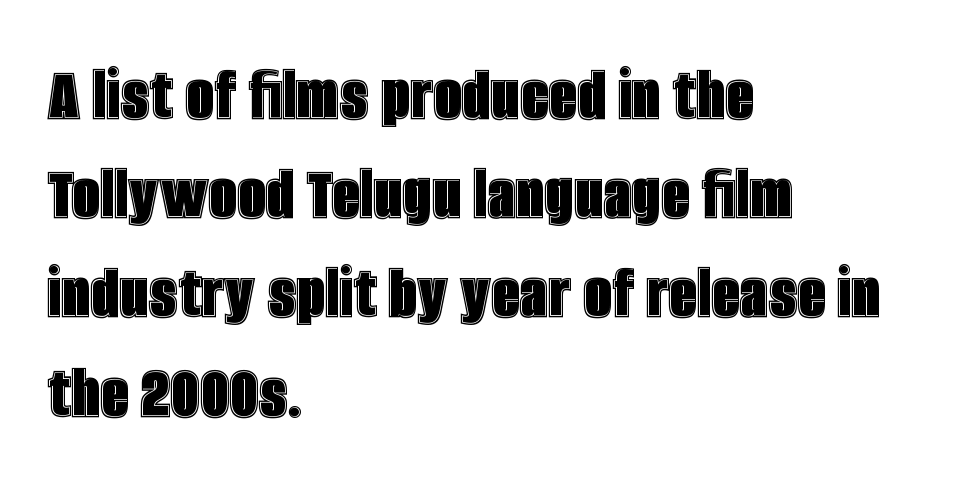
Q: Is the text italic (slanted)? A: No, it is upright.
Q: Is the text underlined? A: No.
Q: How is the paragraph aligned? A: Left-aligned.
Q: Is the spacing between letters normal or unusually wide? A: Normal.
Q: Width (condensed, normal, or wide)? A: Condensed.
Q: x-height? A: Large.
Q: Monospaced? A: No.
